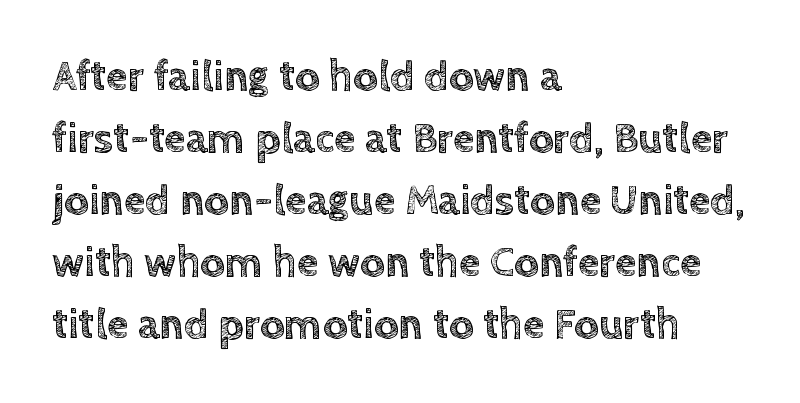
{"italic": "no", "width": "normal", "x_height": "large", "monospaced": "no", "underline": "no", "align": "left", "line_spacing": "normal", "line_spacing_ratio": 1.44, "letter_spacing": "normal", "letter_spacing_em": 0.0, "glyph_px": 43}
